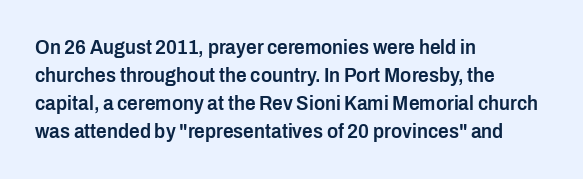
The axis of the letterforms is exactly vertical. The block of text has a typical density, with ordinary space between rows. Plain, unruled lines of type. Slightly chunky letters — semibold, I'd say, not full bold. Left-aligned paragraph, ragged on the right.
